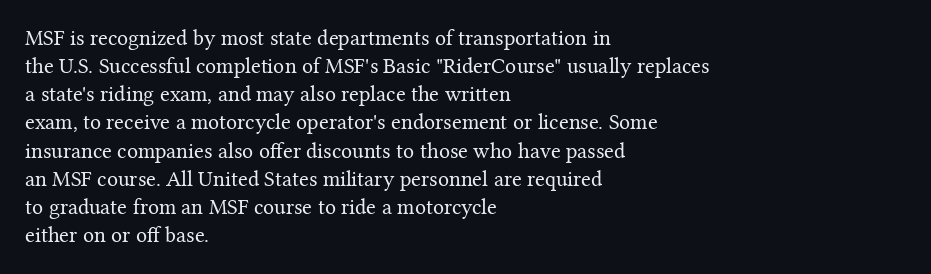
Q: Is the text bold? A: No.
Q: Is the text italic (slanted)? A: No, it is upright.
Q: Is the text underlined? A: No.
Q: How is the paragraph aligned? A: Left-aligned.
Q: Is the spacing between letters normal or unusually wide? A: Normal.
Q: Is the spacing between lines tight, normal or loose? A: Normal.
